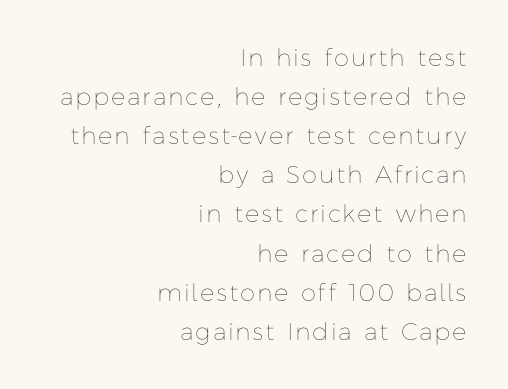
Each line ends at the same right margin while the left side varies. Descenders hang freely into open space. Unlike italic type, these characters show no tilt at all. What's the leading like? Ordinary, nothing unusual. No letter is thick-stroked: the sample isn't bold.
